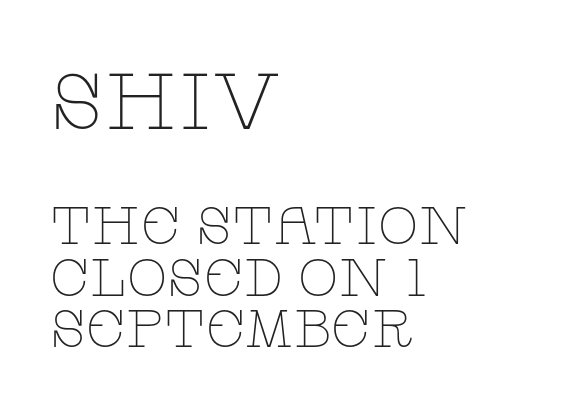
The font family rendered here belongs to the serif group. In this sample the first text group is rendered at the bigger scale. The tracking reads as untouched default to a designer's eye. The face used here is proportionally spaced, like ordinary book or web type.
